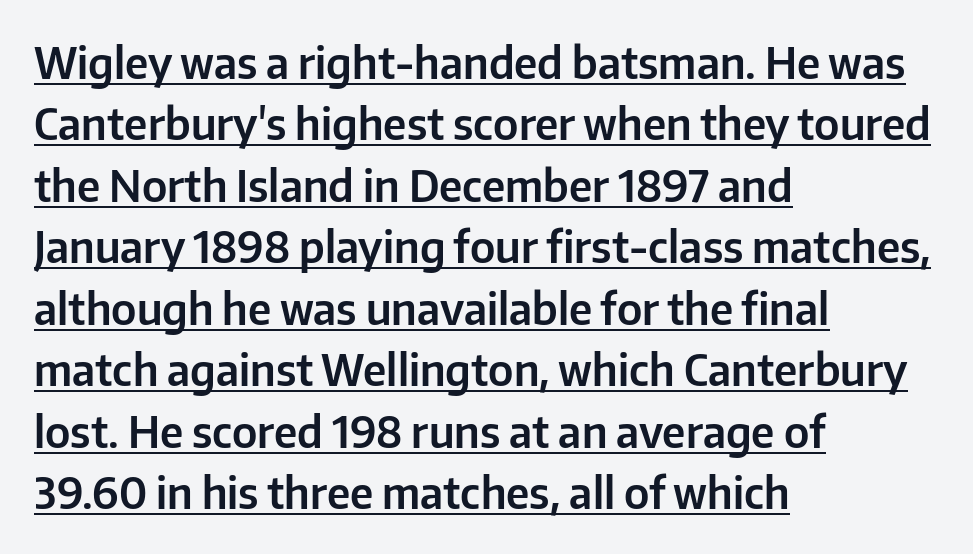
{"serif": "no", "italic": "no", "width": "normal", "stroke_contrast": "low", "x_height": "medium", "monospaced": "no", "underline": "yes", "align": "left", "line_spacing": "normal", "line_spacing_ratio": 1.43, "letter_spacing": "normal", "letter_spacing_em": 0.0, "glyph_px": 43}
